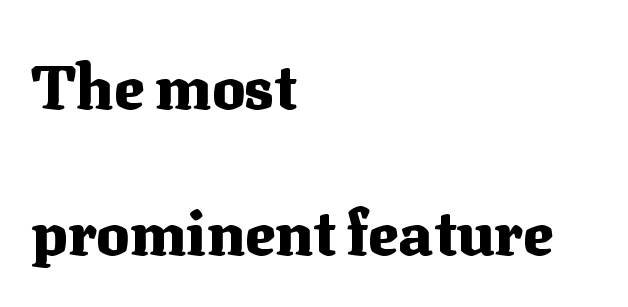
Q: Is the text bold? A: Yes.
Q: Is the text italic (slanted)? A: No, it is upright.
Q: Is the typeface a serif or a sans-serif typeface? A: Serif.
Q: Is the text underlined? A: No.
Q: How is the paragraph aligned? A: Left-aligned.
Q: Is the spacing between letters normal or unusually wide? A: Normal.
Q: Is the spacing between lines tight, normal or loose? A: Loose.
Q: Width (condensed, normal, or wide)? A: Normal.
Q: Stroke contrast? A: Medium.
Q: x-height? A: Medium.
Q: Monospaced? A: No.
